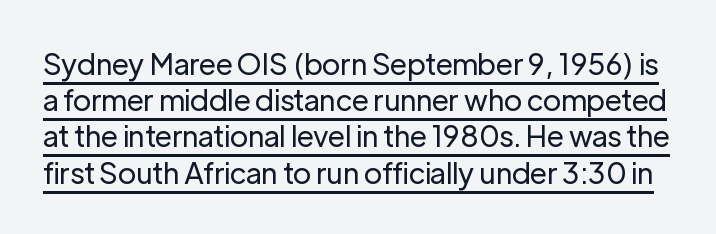
{"serif": "no", "italic": "no", "bold": "no", "weight": "regular", "width": "normal", "stroke_contrast": "low", "x_height": "medium", "monospaced": "no", "underline": "yes", "line_spacing": "normal", "line_spacing_ratio": 1.25, "letter_spacing": "normal", "letter_spacing_em": 0.0, "glyph_px": 29}
